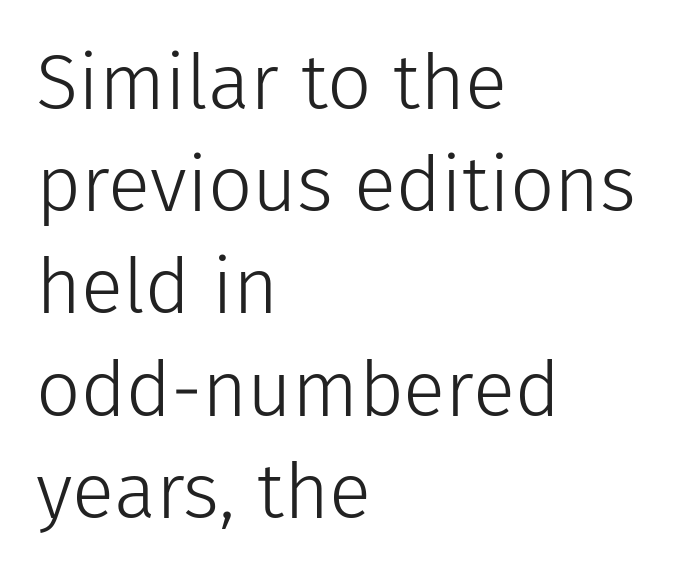
Q: Is the text bold? A: No.
Q: Is the text italic (slanted)? A: No, it is upright.
Q: Is the typeface a serif or a sans-serif typeface? A: Sans-serif.
Q: Is the text underlined? A: No.
Q: How is the paragraph aligned? A: Left-aligned.
Q: Is the spacing between letters normal or unusually wide? A: Normal.
Q: Is the spacing between lines tight, normal or loose? A: Normal.
Q: Width (condensed, normal, or wide)? A: Normal.
Q: Stroke contrast? A: Low.
Q: x-height? A: Medium.
Q: Monospaced? A: No.
